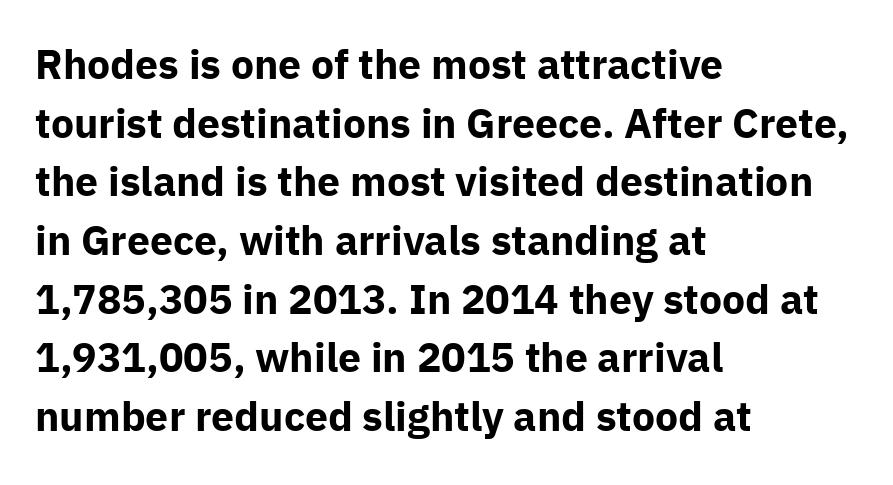
The image shows 41 px bold sans-serif type, upright; set left-aligned, normal line spacing (1.43x), normal letter spacing, not underlined; low stroke contrast and a medium x-height.
